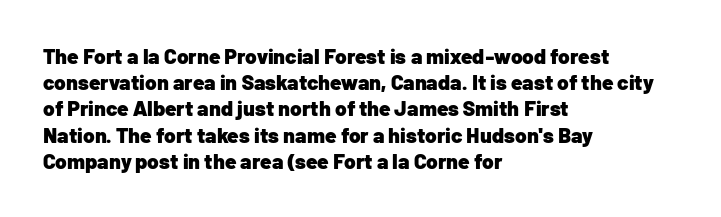
The image shows 21 px bold type, upright; set left-aligned, normal line spacing (1.25x), normal letter spacing, not underlined.
